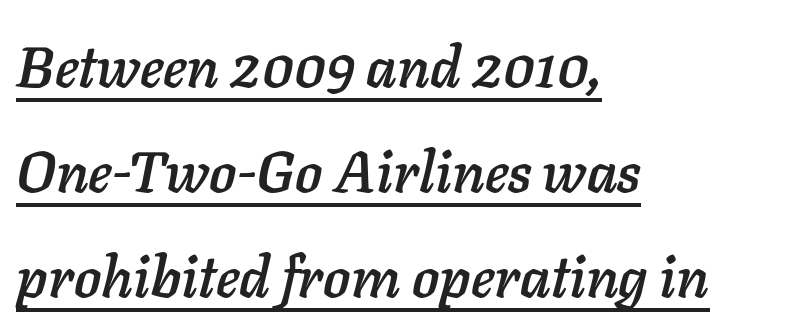
Characters are canted at an angle relative to the baseline's perpendicular. Looks like regular typesetting: each glyph gets only the width it needs. You could call the tracking neutral — neither tight nor loose. Students, observe the line beneath the letters — that is underlining. Which margin do the lines hug? The left one — the right edge is uneven.
